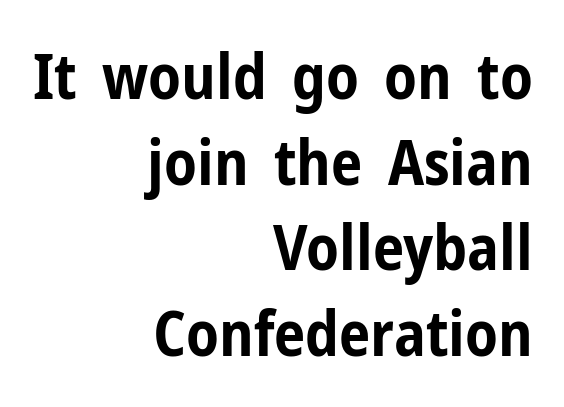
{"serif": "no", "italic": "no", "bold": "yes", "weight": "bold", "width": "condensed", "stroke_contrast": "low", "x_height": "medium", "monospaced": "no", "underline": "no", "align": "right", "line_spacing": "normal", "line_spacing_ratio": 1.36, "letter_spacing": "normal", "letter_spacing_em": 0.0, "glyph_px": 63}
